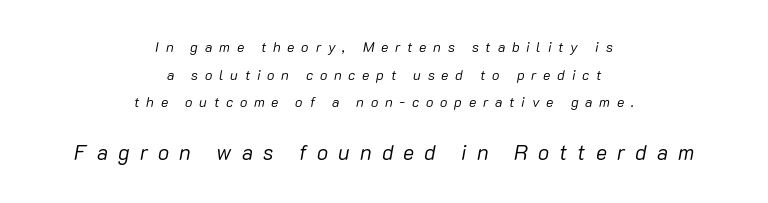
Q: Is the text bold? A: No.
Q: Is the text italic (slanted)? A: Yes, it leans right by about 10 degrees.
Q: Is the text underlined? A: No.
Q: How is the paragraph aligned? A: Centered.
Q: Is the spacing between letters normal or unusually wide? A: Unusually wide.
Q: Is the spacing between lines tight, normal or loose? A: Loose.
Q: Which block of text is set in a larger size, the first (top) or the second (bottom)? A: The second (bottom) one.
